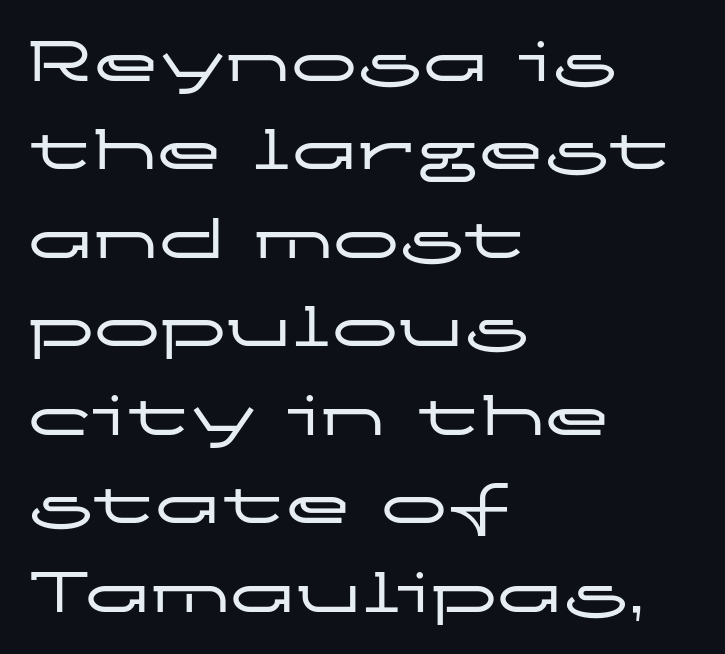
The image shows 66 px wide sans-serif type, upright; set left-aligned, normal line spacing (1.34x), normal letter spacing, not underlined; low stroke contrast and a medium x-height.
